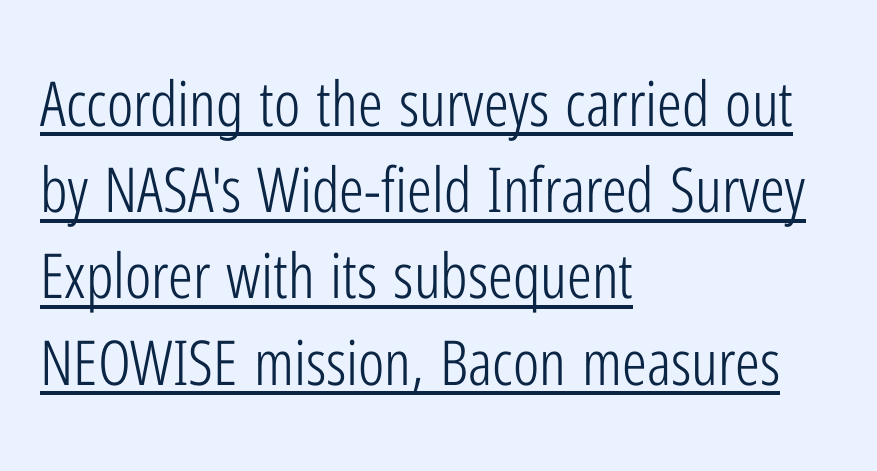
The image shows 62 px light, condensed sans-serif type, upright; set left-aligned, normal line spacing (1.39x), normal letter spacing, underlined; low stroke contrast and a medium x-height.
